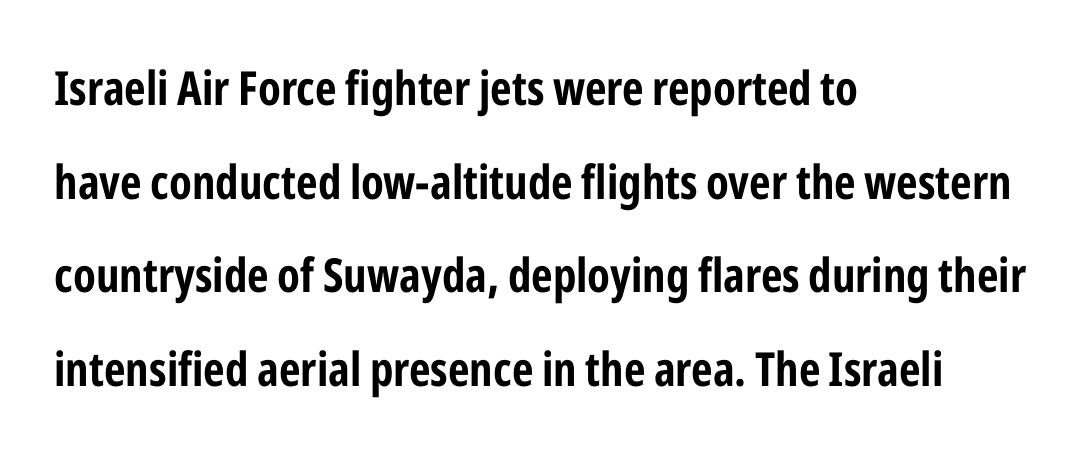
The image shows 47 px bold, condensed sans-serif type, upright; set left-aligned, loose line spacing (1.99x), normal letter spacing, not underlined; low stroke contrast and a medium x-height.
